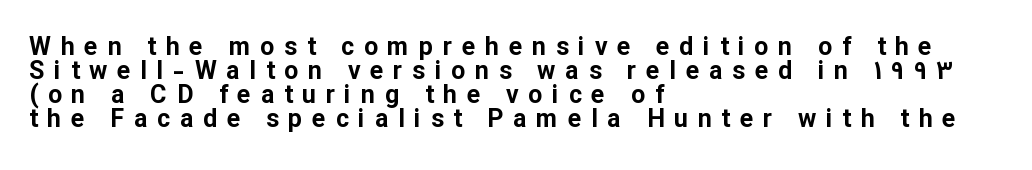
Q: Is the text bold? A: Yes.
Q: Is the text italic (slanted)? A: No, it is upright.
Q: Is the text underlined? A: No.
Q: How is the paragraph aligned? A: Left-aligned.
Q: Is the spacing between letters normal or unusually wide? A: Unusually wide.
Q: Is the spacing between lines tight, normal or loose? A: Tight.
